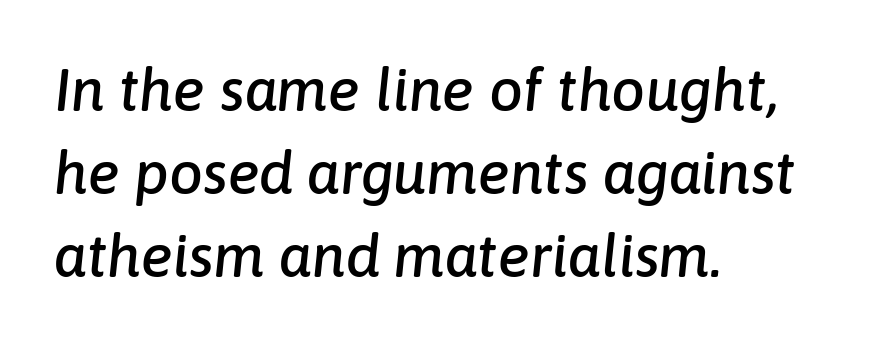
The image shows 60 px text type, italic (leaning right); set left-aligned, normal line spacing (1.38x), normal letter spacing, not underlined; low stroke contrast and a medium x-height.
